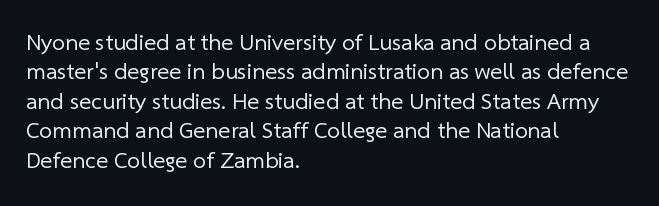
{"bold": "no", "underline": "no", "align": "left", "line_spacing": "normal", "line_spacing_ratio": 1.28, "letter_spacing": "normal", "letter_spacing_em": 0.0, "glyph_px": 23}
